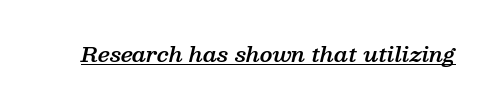
Posture: slanted. The passage shown is underscored from start to finish. Tracking here is standard; glyphs follow each other at the usual distance. What weight is shown? A semibold, between regular and bold.
